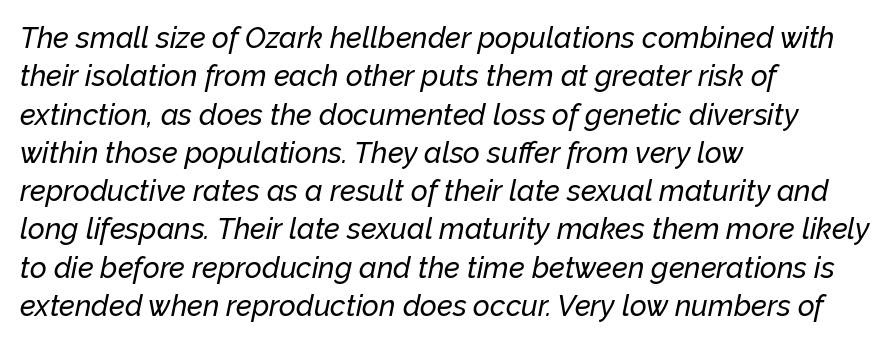
The image shows 29 px text type, italic (leaning right); set left-aligned, normal line spacing (1.32x), normal letter spacing, not underlined; low stroke contrast and a medium x-height.
